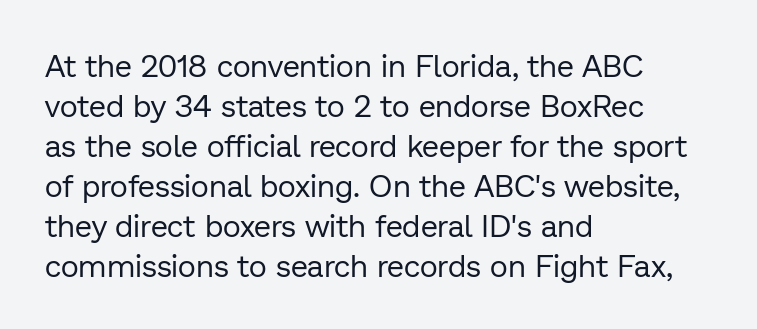
{"serif": "no", "italic": "no", "bold": "no", "weight": "regular", "width": "normal", "stroke_contrast": "low", "x_height": "medium", "monospaced": "no", "underline": "no", "align": "left", "line_spacing": "normal", "line_spacing_ratio": 1.29, "letter_spacing": "normal", "letter_spacing_em": 0.0, "glyph_px": 31}
